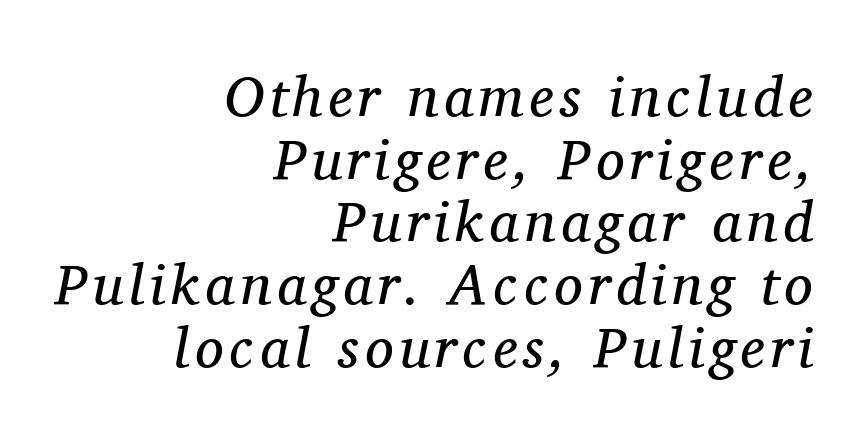
Each stroke keeps to a modest, everyday thickness or less. Plain, unruled lines of type. Proportional: the letters do not fall into vertical columns. The ragged edge is on the left, which tells us the setting is flush right. The block of text is dense from top to bottom, with scant space between rows.
